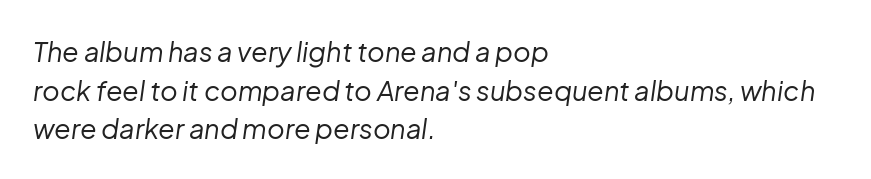
{"italic": "yes", "lean": "right", "slant_degrees": 8, "bold": "no", "underline": "no", "align": "left", "line_spacing": "normal", "line_spacing_ratio": 1.43, "letter_spacing": "normal", "letter_spacing_em": 0.0, "glyph_px": 27}
